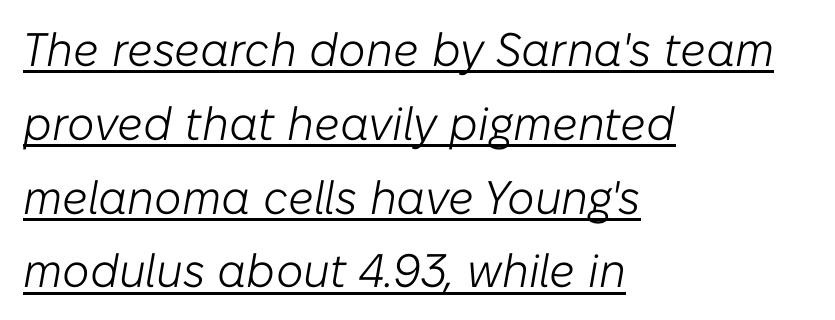
{"italic": "yes", "lean": "right", "slant_degrees": 10, "bold": "no", "weight": "light", "width": "normal", "stroke_contrast": "low", "x_height": "medium", "monospaced": "no", "underline": "yes", "align": "left", "line_spacing": "normal", "line_spacing_ratio": 1.57, "letter_spacing": "normal", "letter_spacing_em": 0.0, "glyph_px": 47}
